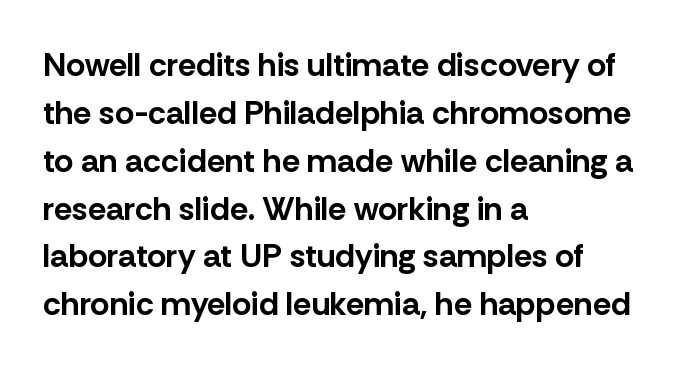
The rendering uses natural spacing where letterforms have individual widths. The rendering keeps characters at their native spacing. The glyphs in this specimen are sans serif. Horizontally, the lines are justified to the leading edge only.
